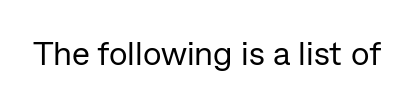
Q: Is the text bold? A: No.
Q: Is the text italic (slanted)? A: No, it is upright.
Q: Is the typeface a serif or a sans-serif typeface? A: Sans-serif.
Q: Is the text underlined? A: No.
Q: Is the spacing between letters normal or unusually wide? A: Normal.
Q: Width (condensed, normal, or wide)? A: Normal.
Q: Stroke contrast? A: Low.
Q: x-height? A: Medium.
Q: Monospaced? A: No.
